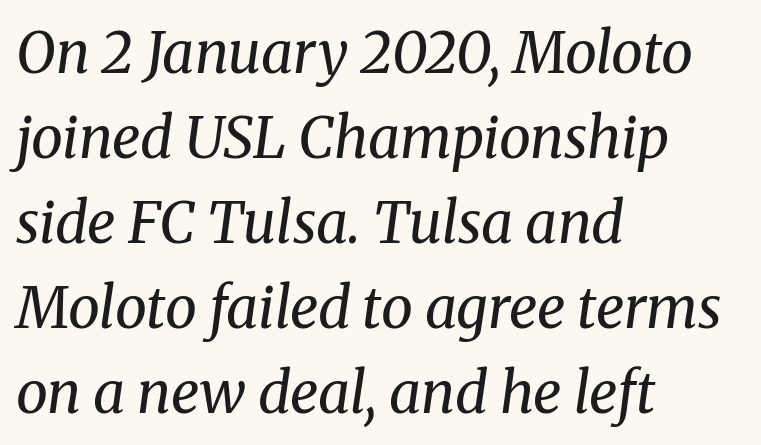
Q: Is the text bold? A: No.
Q: Is the text italic (slanted)? A: Yes, it leans right by about 8 degrees.
Q: Is the typeface a serif or a sans-serif typeface? A: Serif.
Q: Is the text underlined? A: No.
Q: How is the paragraph aligned? A: Left-aligned.
Q: Is the spacing between letters normal or unusually wide? A: Normal.
Q: Is the spacing between lines tight, normal or loose? A: Normal.
Q: Width (condensed, normal, or wide)? A: Normal.
Q: Stroke contrast? A: Medium.
Q: x-height? A: Medium.
Q: Monospaced? A: No.
